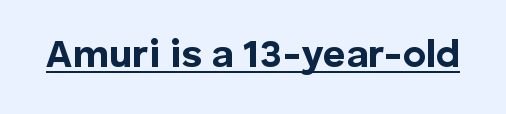
Q: Is the text bold? A: Yes.
Q: Is the text italic (slanted)? A: No, it is upright.
Q: Is the typeface a serif or a sans-serif typeface? A: Sans-serif.
Q: Is the text underlined? A: Yes.
Q: Is the spacing between letters normal or unusually wide? A: Normal.
Q: Width (condensed, normal, or wide)? A: Normal.
Q: Stroke contrast? A: Low.
Q: x-height? A: Medium.
Q: Monospaced? A: No.
